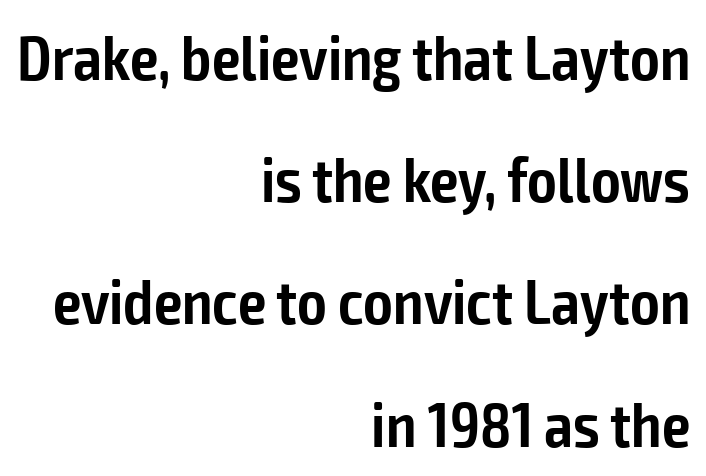
Q: Is the text bold? A: Semi-bold.
Q: Is the text italic (slanted)? A: No, it is upright.
Q: Is the typeface a serif or a sans-serif typeface? A: Sans-serif.
Q: Is the text underlined? A: No.
Q: How is the paragraph aligned? A: Right-aligned.
Q: Is the spacing between letters normal or unusually wide? A: Normal.
Q: Is the spacing between lines tight, normal or loose? A: Loose.
Q: Width (condensed, normal, or wide)? A: Condensed.
Q: Stroke contrast? A: Low.
Q: x-height? A: Medium.
Q: Monospaced? A: No.
